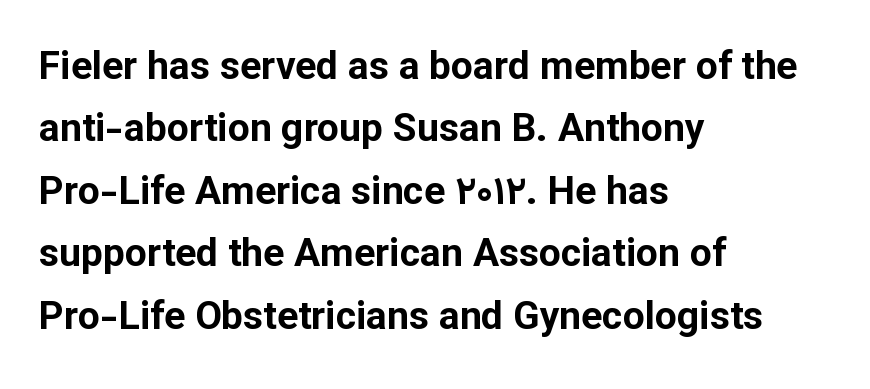
This sample uses an upright cut, with every glyph sitting square on the baseline. Normally led — the rows are evenly, conventionally spaced. Looks like regular typesetting: each glyph gets only the width it needs. These words are printed bold, with thick strokes throughout.
